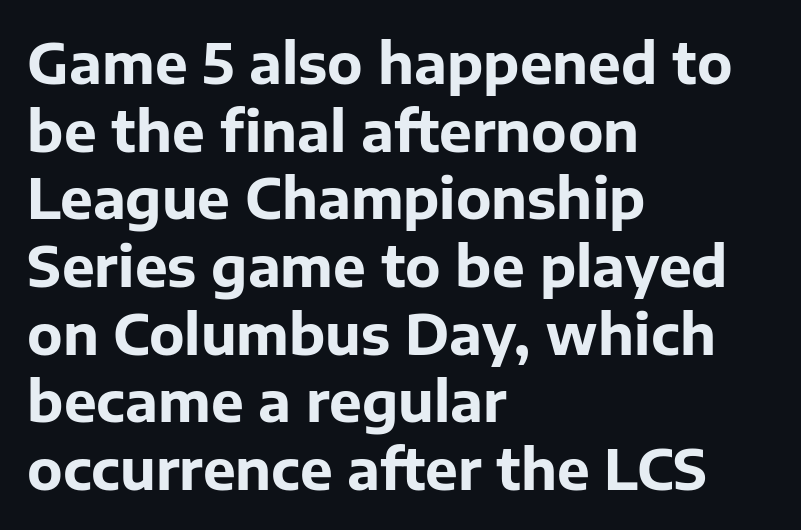
Compared with an ordinary text face, these strokes are far heavier — a full bold. Is this a fixed-width face? No — the glyphs have proportional, varying widths. Each word holds together tightly as a unit, with standard inter-letter gaps. Are there feet on the stems? There aren't — it's a sans. A clean baseline with only descenders dipping below it.
